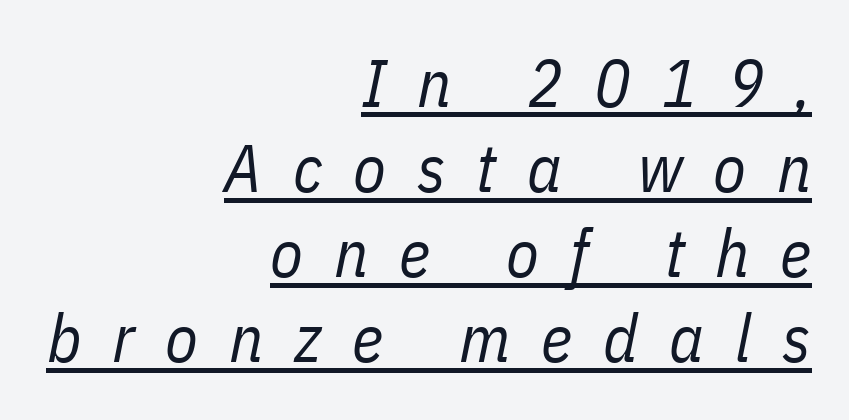
{"italic": "yes", "lean": "right", "slant_degrees": 11, "bold": "no", "weight": "regular", "width": "condensed", "stroke_contrast": "low", "x_height": "medium", "monospaced": "no", "underline": "yes", "align": "right", "line_spacing": "normal", "line_spacing_ratio": 1.27, "letter_spacing": "wide", "letter_spacing_em": 0.46, "glyph_px": 67}
